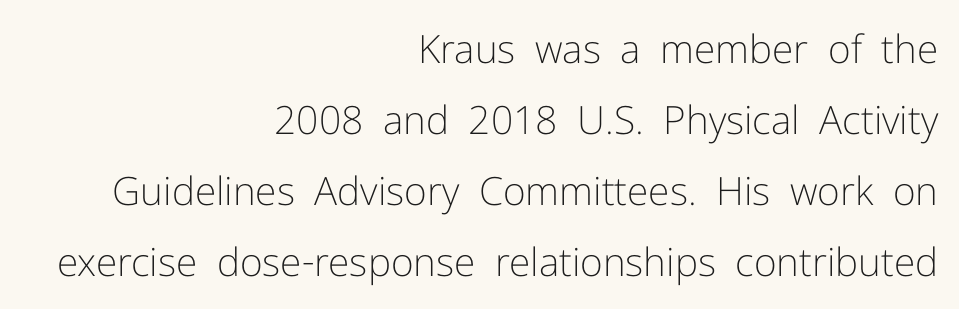
Q: Is the text bold? A: No.
Q: Is the text italic (slanted)? A: No, it is upright.
Q: Is the typeface a serif or a sans-serif typeface? A: Sans-serif.
Q: Is the text underlined? A: No.
Q: How is the paragraph aligned? A: Right-aligned.
Q: Is the spacing between letters normal or unusually wide? A: Normal.
Q: Width (condensed, normal, or wide)? A: Normal.
Q: Stroke contrast? A: Low.
Q: x-height? A: Medium.
Q: Monospaced? A: No.
